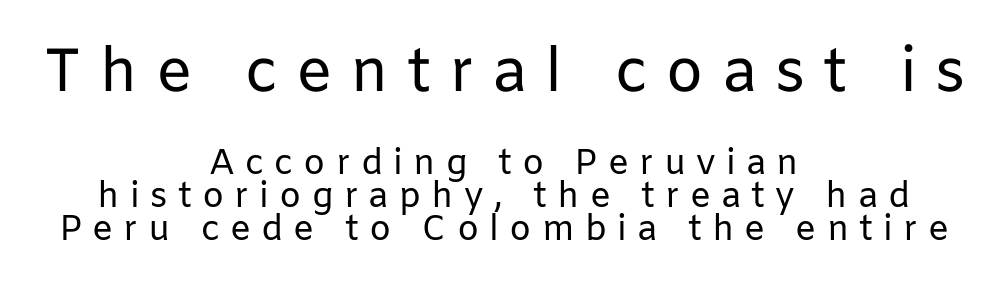
The image shows 61 px regular-weight sans-serif type, upright; set centered, tight line spacing (0.95x), unusually wide letter spacing (+0.29 em), not underlined; the first (top) block is 1.74x larger; low stroke contrast and a medium x-height.
